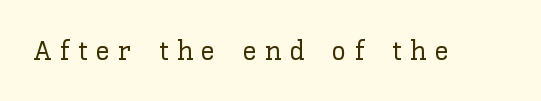
{"italic": "no", "width": "normal", "stroke_contrast": "low", "x_height": "medium", "monospaced": "no", "underline": "no", "letter_spacing": "wide", "letter_spacing_em": 0.31, "glyph_px": 28}
